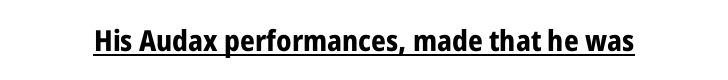
Q: Is the text bold? A: Yes.
Q: Is the text italic (slanted)? A: No, it is upright.
Q: Is the typeface a serif or a sans-serif typeface? A: Sans-serif.
Q: Is the text underlined? A: Yes.
Q: Is the spacing between letters normal or unusually wide? A: Normal.
Q: Width (condensed, normal, or wide)? A: Condensed.
Q: Stroke contrast? A: Low.
Q: x-height? A: Medium.
Q: Monospaced? A: No.
